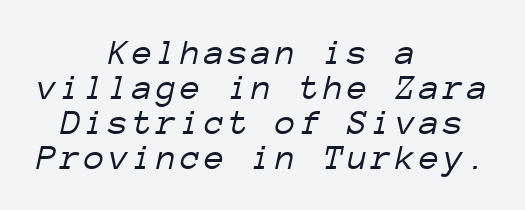
The image shows 37 px light type, italic (leaning right), monospaced; set centered, tight line spacing (0.95x), not underlined; low stroke contrast and a medium x-height.
